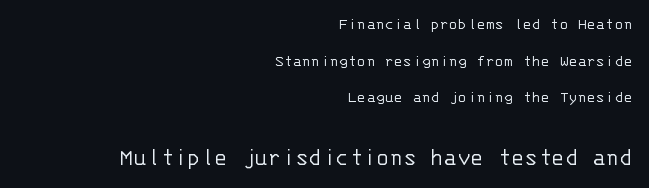
Q: Is the text bold? A: No.
Q: Is the text italic (slanted)? A: No, it is upright.
Q: Is the text underlined? A: No.
Q: How is the paragraph aligned? A: Right-aligned.
Q: Is the spacing between letters normal or unusually wide? A: Normal.
Q: Is the spacing between lines tight, normal or loose? A: Loose.
Q: Which block of text is set in a larger size, the first (top) or the second (bottom)? A: The second (bottom) one.
